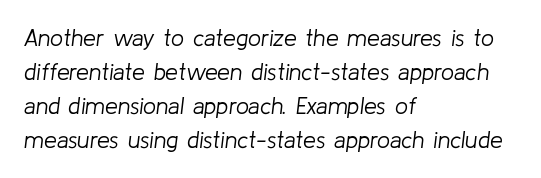
The image shows 23 px text type, italic (leaning right); set left-aligned, normal line spacing (1.48x), normal letter spacing, not underlined.
